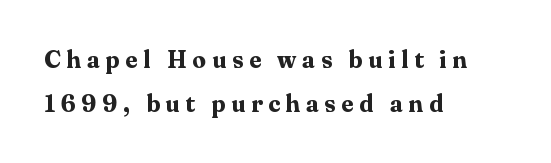
The image shows 24 px bold type, upright; set left-aligned, line spacing 1.82x, unusually wide letter spacing (+0.24 em), not underlined.
